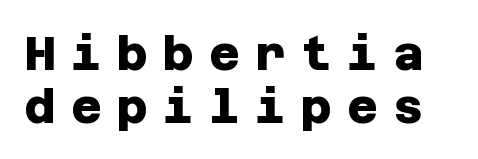
{"serif": "no", "bold": "yes", "weight": "heavy", "width": "normal", "stroke_contrast": "low", "x_height": "large", "underline": "no", "line_spacing": "tight", "line_spacing_ratio": 1.12, "letter_spacing": "wide", "letter_spacing_em": 0.33, "glyph_px": 47}
